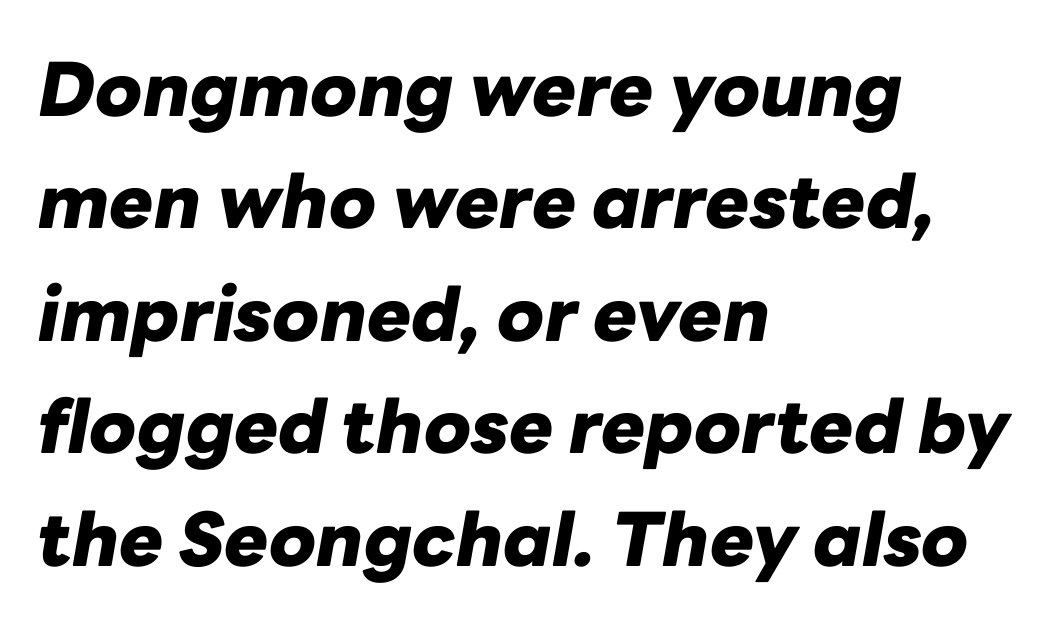
The image shows 74 px heavy type, italic (leaning right); set left-aligned, normal line spacing (1.52x), normal letter spacing, not underlined; low stroke contrast and a medium x-height.
